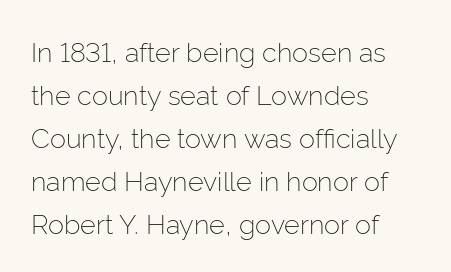
{"italic": "no", "bold": "no", "underline": "no", "align": "left", "line_spacing": "normal", "line_spacing_ratio": 1.59, "letter_spacing": "normal", "letter_spacing_em": 0.0, "glyph_px": 27}
